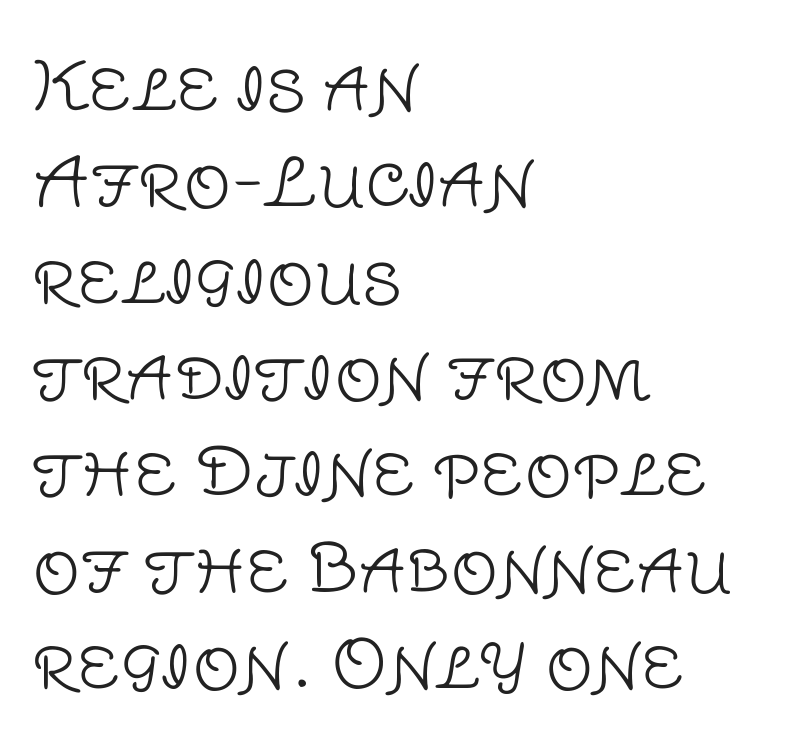
The image shows 66 px light sans-serif type; set left-aligned, normal line spacing (1.46x), normal letter spacing, not underlined; low stroke contrast and a large x-height.
